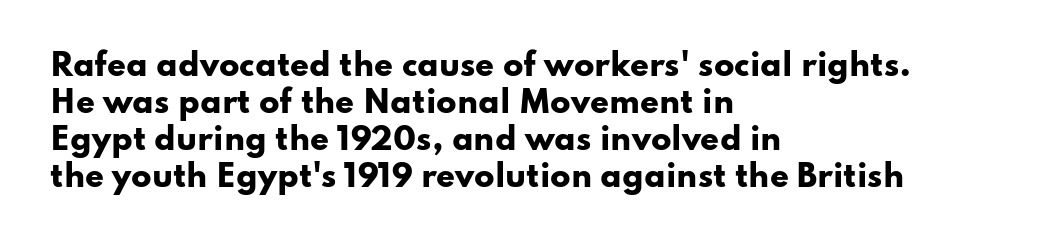
{"serif": "no", "italic": "no", "bold": "yes", "weight": "heavy", "width": "wide", "stroke_contrast": "low", "x_height": "small", "monospaced": "no", "underline": "no", "align": "left", "line_spacing_ratio": 1.23, "letter_spacing": "normal", "letter_spacing_em": 0.0, "glyph_px": 30}
